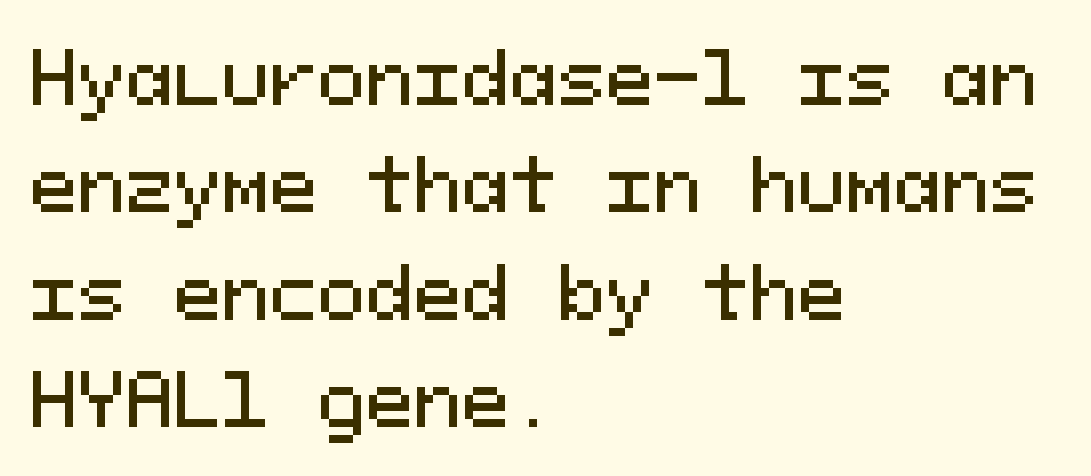
The setting favours the left margin, as ordinary paragraphs usually do. In terms of letterspacing, this is plain default setting. If you measured baseline to baseline, you'd find a middling distance. The designer went with a sans here, leaving each stem footless.
